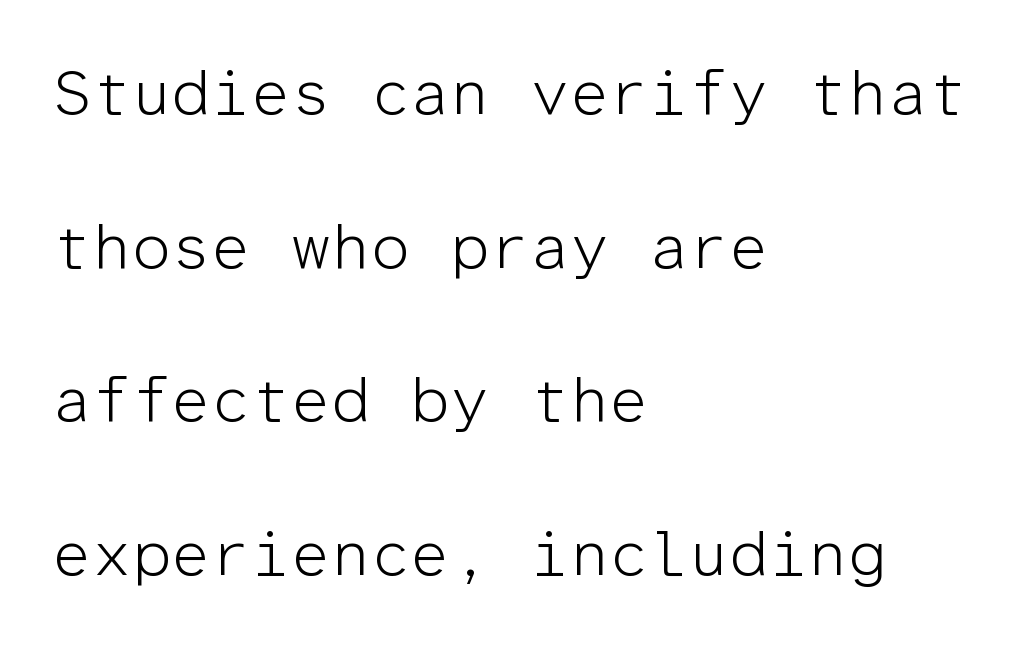
{"serif": "no", "italic": "no", "bold": "no", "weight": "light", "width": "normal", "stroke_contrast": "low", "x_height": "medium", "monospaced": "yes", "underline": "no", "align": "left", "line_spacing": "loose", "line_spacing_ratio": 2.44, "letter_spacing": "normal", "letter_spacing_em": 0.0, "glyph_px": 63}
